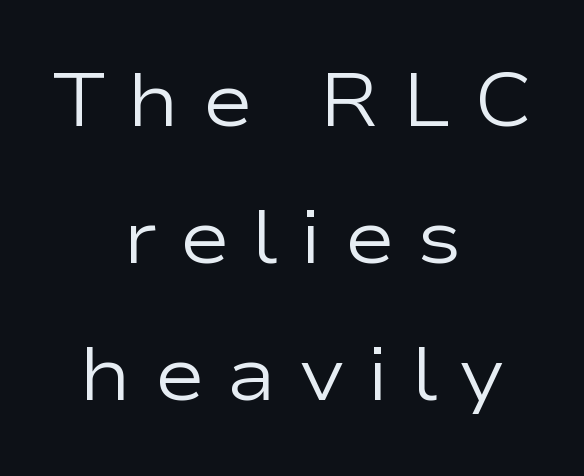
The image shows 76 px regular-weight, wide sans-serif type, upright; set centered, line spacing 1.8x, unusually wide letter spacing (+0.29 em), not underlined; low stroke contrast and a medium x-height.
